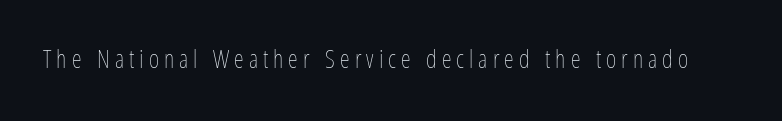
Nothing heavy about these letters — not bold at all. Students, note that the glyphs here are deliberately spaced far apart. The space directly below the letters is spotless. Rendered with straight, roman letterforms.
